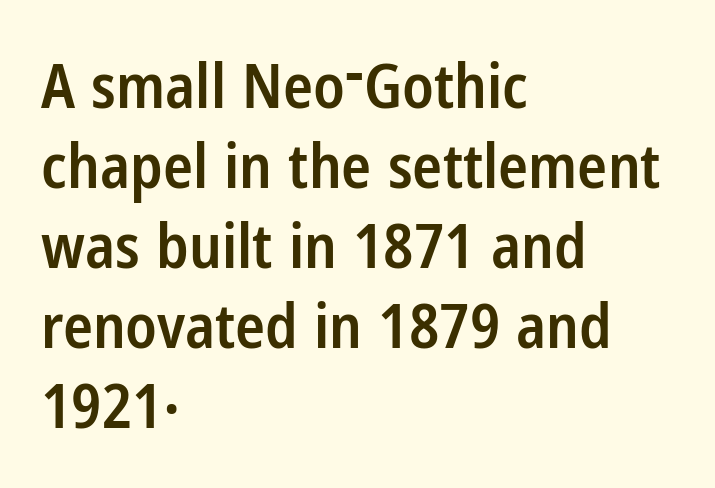
Q: Is the text bold? A: Semi-bold.
Q: Is the text italic (slanted)? A: No, it is upright.
Q: Is the typeface a serif or a sans-serif typeface? A: Sans-serif.
Q: Is the text underlined? A: No.
Q: How is the paragraph aligned? A: Left-aligned.
Q: Is the spacing between letters normal or unusually wide? A: Normal.
Q: Is the spacing between lines tight, normal or loose? A: Normal.
Q: Width (condensed, normal, or wide)? A: Condensed.
Q: Stroke contrast? A: Low.
Q: x-height? A: Medium.
Q: Monospaced? A: No.
